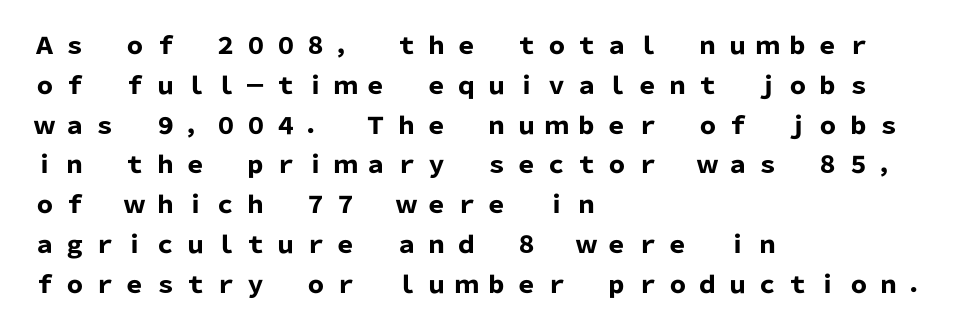
Q: Is the text bold? A: Yes.
Q: Is the text italic (slanted)? A: No, it is upright.
Q: Is the text underlined? A: No.
Q: How is the paragraph aligned? A: Left-aligned.
Q: Is the spacing between letters normal or unusually wide? A: Unusually wide.
